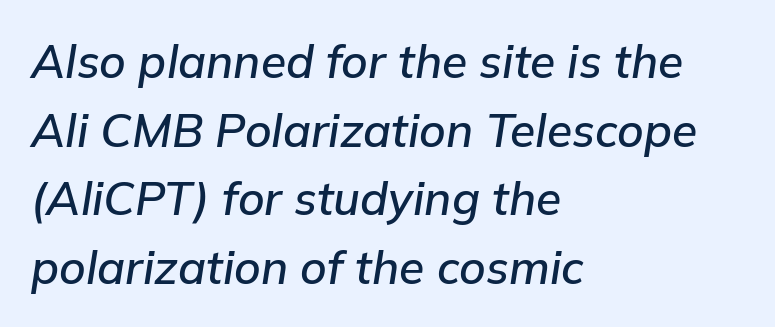
You could not count columns in this text — the font is proportionally spaced. Here the glyphs are tracked normally, forming tight word shapes. Notice how the stems are inclined rather than vertical — that's the hallmark of italics. Type without underlining. The line-height multiplier appears to be the usual default.
